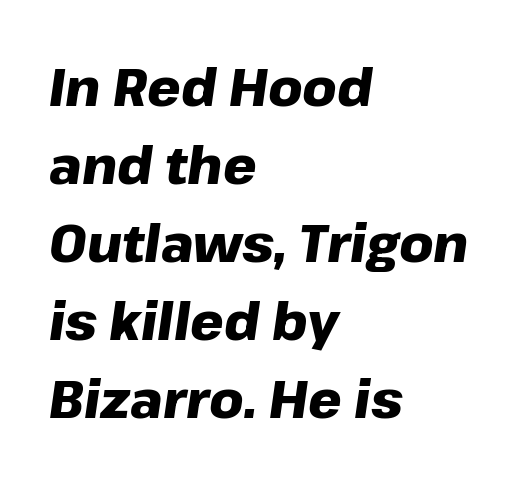
{"italic": "yes", "lean": "right", "slant_degrees": 8, "bold": "yes", "weight": "heavy", "width": "normal", "stroke_contrast": "low", "x_height": "medium", "monospaced": "no", "underline": "no", "align": "left", "line_spacing": "normal", "line_spacing_ratio": 1.47, "letter_spacing": "normal", "letter_spacing_em": 0.0, "glyph_px": 53}
